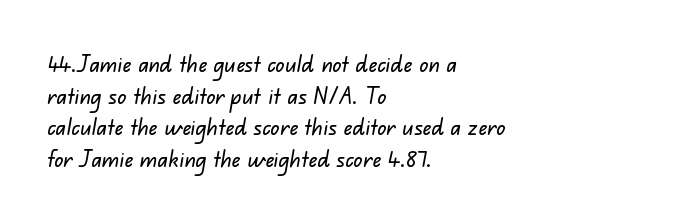
Horizontal alignment here is leftward, the default for most running prose. The line texture is even and compact thanks to regular tracking. Whoever set this chose a conventional vertical rhythm. Any mark beneath the type? The region is blank.
